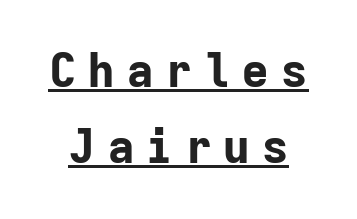
The image shows 47 px bold sans-serif type, upright, monospaced; set normal line spacing (1.62x), unusually wide letter spacing (+0.22 em), underlined; low stroke contrast and a medium x-height.
